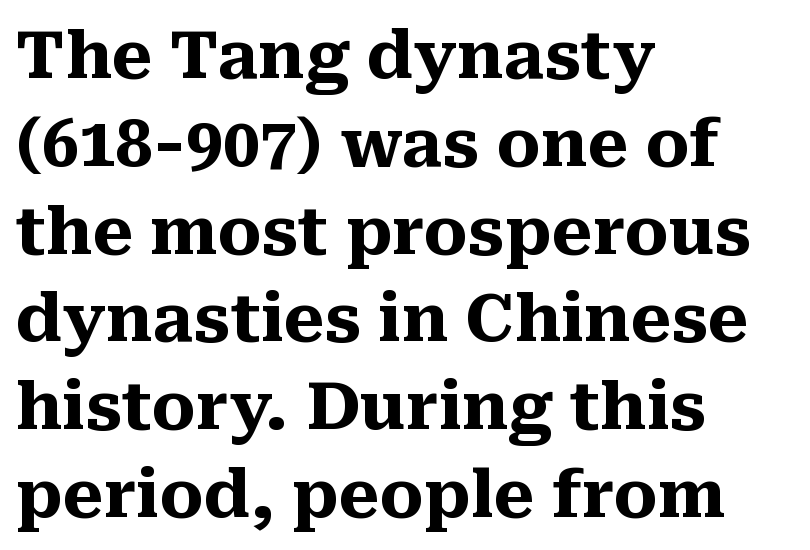
The passage shown is emphatically bold. Vertical strokes here are truly vertical. Classification — serif. Proportional: the letters do not fall into vertical columns.
